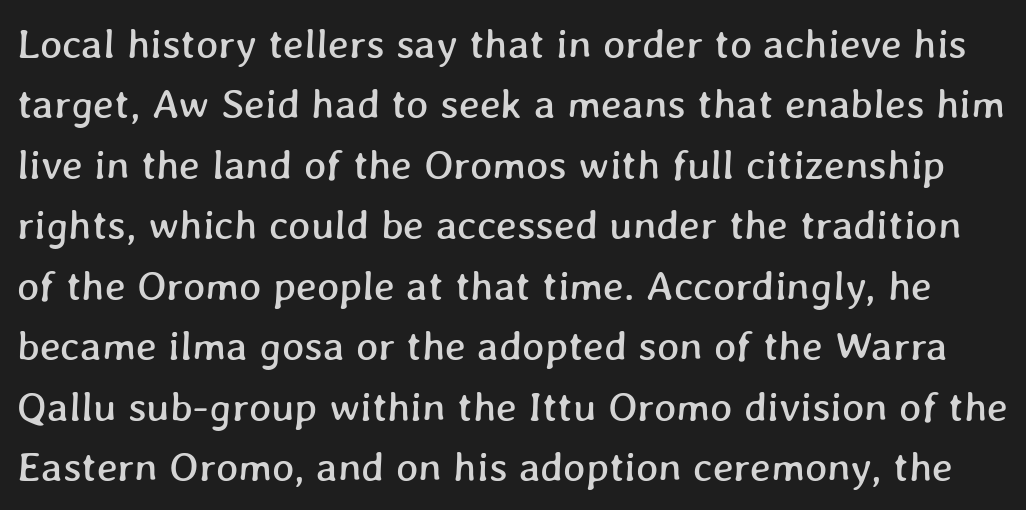
Q: Is the text underlined? A: No.
Q: Is the spacing between letters normal or unusually wide? A: Normal.
Q: Is the spacing between lines tight, normal or loose? A: Normal.
Q: Width (condensed, normal, or wide)? A: Normal.
Q: Stroke contrast? A: Low.
Q: x-height? A: Medium.
Q: Monospaced? A: No.
